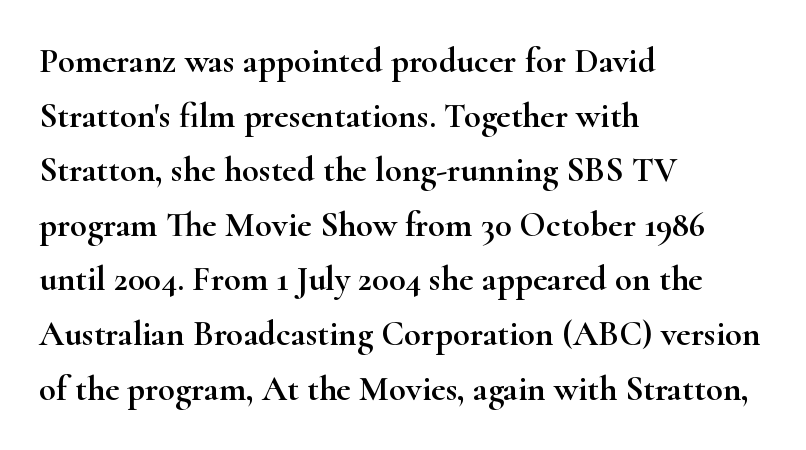
{"serif": "yes", "italic": "no", "width": "wide", "stroke_contrast": "high", "x_height": "small", "monospaced": "no", "underline": "no", "align": "left", "line_spacing": "normal", "line_spacing_ratio": 1.56, "letter_spacing": "normal", "letter_spacing_em": 0.0, "glyph_px": 35}
